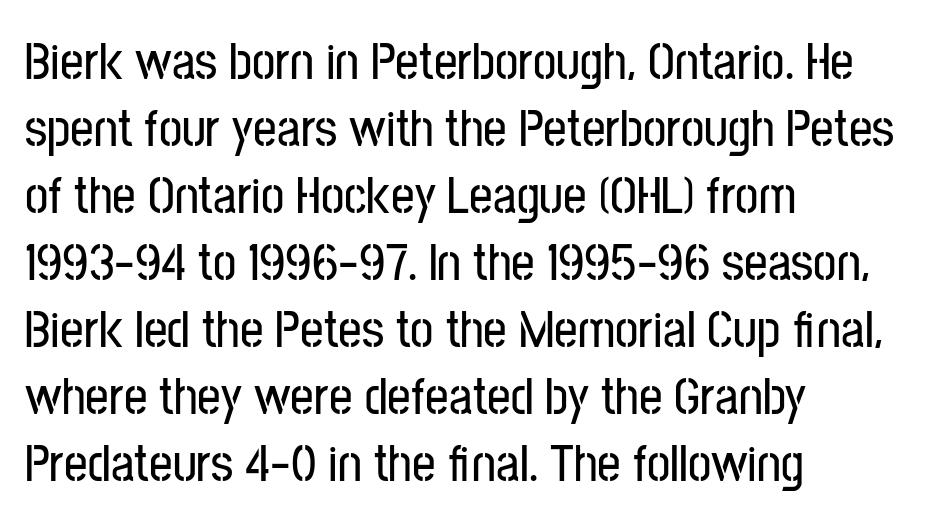
The image shows 52 px condensed sans-serif type, upright; set left-aligned, normal line spacing (1.29x), normal letter spacing, not underlined; low stroke contrast and a medium x-height.
